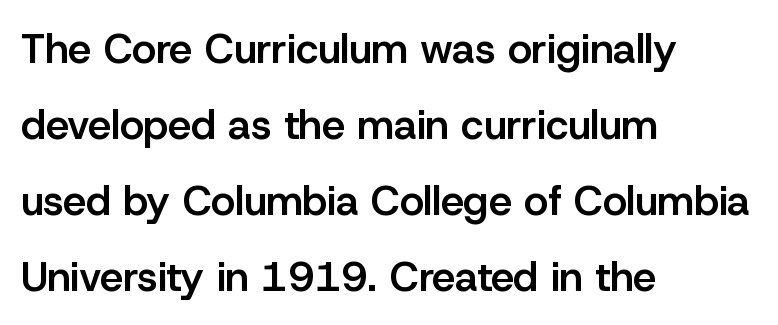
Do the characters align in a grid? No, the font is proportional. A clean baseline with only descenders dipping below it. The passage shown has conventional tracking throughout. Stroke terminals: plain, sans-serif. Compared with a centered layout, this one pins lines to the left instead.
